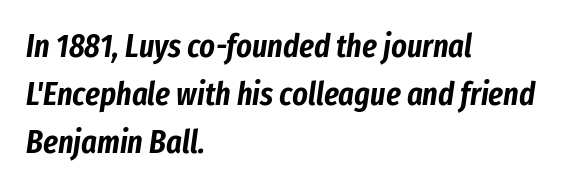
The image shows 33 px condensed type, italic (leaning right); set left-aligned, normal line spacing (1.46x), normal letter spacing, not underlined; low stroke contrast and a medium x-height.
